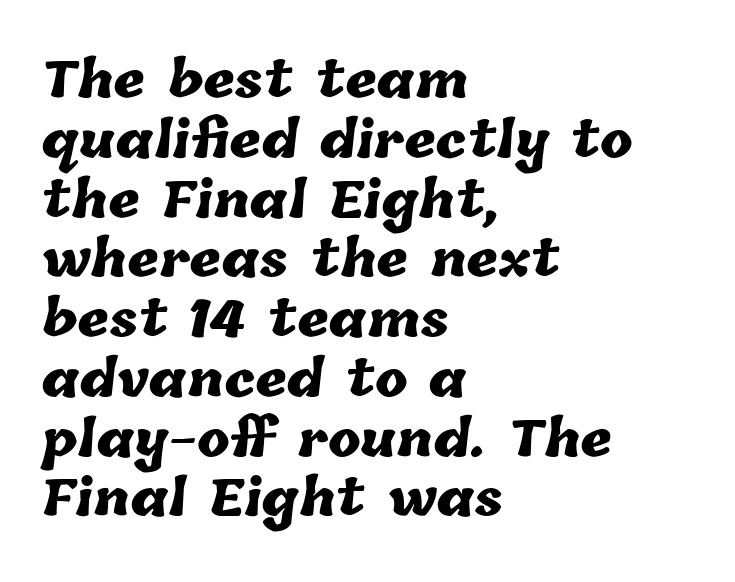
The image shows 49 px heavy type; set left-aligned, line spacing 1.22x, normal letter spacing, not underlined; low stroke contrast and a medium x-height.
